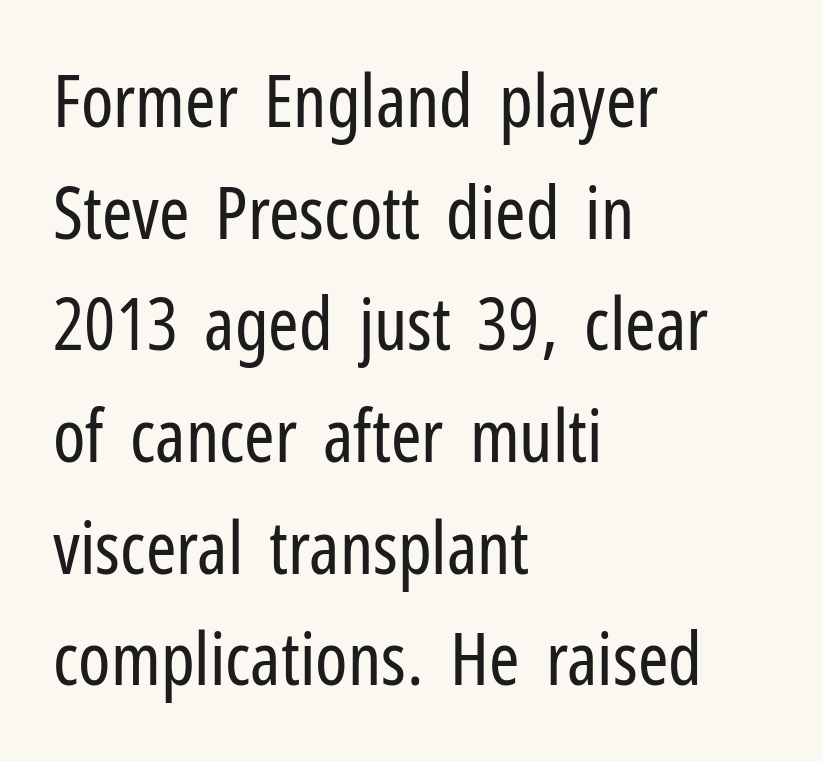
Q: Is the text bold? A: No.
Q: Is the text italic (slanted)? A: No, it is upright.
Q: Is the typeface a serif or a sans-serif typeface? A: Sans-serif.
Q: Is the text underlined? A: No.
Q: How is the paragraph aligned? A: Left-aligned.
Q: Is the spacing between letters normal or unusually wide? A: Normal.
Q: Is the spacing between lines tight, normal or loose? A: Normal.
Q: Width (condensed, normal, or wide)? A: Condensed.
Q: Stroke contrast? A: Low.
Q: x-height? A: Medium.
Q: Monospaced? A: No.
